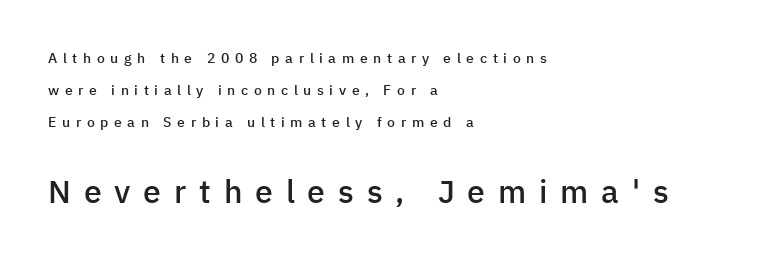
{"serif": "no", "italic": "no", "bold": "semi", "weight": "semibold", "width": "normal", "stroke_contrast": "low", "x_height": "medium", "monospaced": "no", "underline": "no", "align": "left", "line_spacing": "loose", "line_spacing_ratio": 2.3, "letter_spacing": "wide", "letter_spacing_em": 0.4, "larger_block": "second", "size_ratio": 2.29, "glyph_px": 32}
